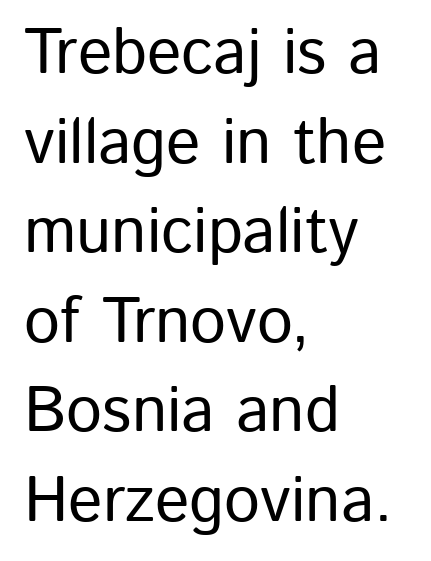
Q: Is the text italic (slanted)? A: No, it is upright.
Q: Is the typeface a serif or a sans-serif typeface? A: Sans-serif.
Q: Is the text underlined? A: No.
Q: How is the paragraph aligned? A: Left-aligned.
Q: Is the spacing between letters normal or unusually wide? A: Normal.
Q: Is the spacing between lines tight, normal or loose? A: Normal.
Q: Width (condensed, normal, or wide)? A: Normal.
Q: Stroke contrast? A: Low.
Q: x-height? A: Medium.
Q: Monospaced? A: No.
